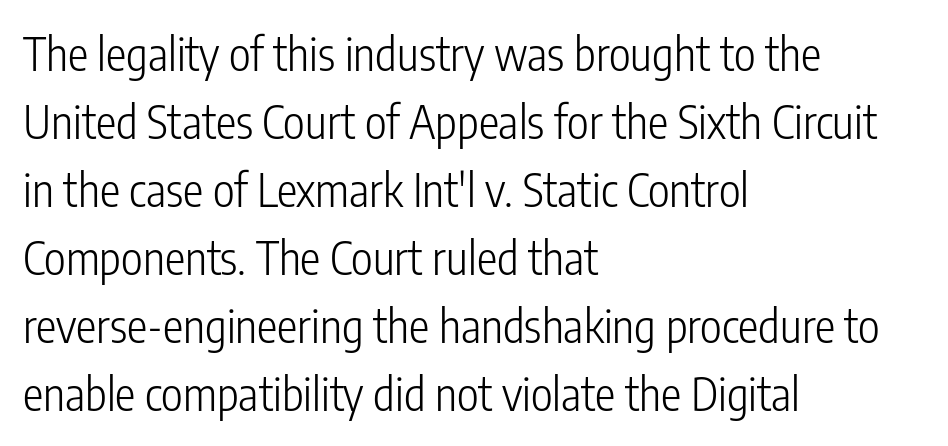
Q: Is the text bold? A: No.
Q: Is the text italic (slanted)? A: No, it is upright.
Q: Is the typeface a serif or a sans-serif typeface? A: Sans-serif.
Q: Is the text underlined? A: No.
Q: How is the paragraph aligned? A: Left-aligned.
Q: Is the spacing between letters normal or unusually wide? A: Normal.
Q: Is the spacing between lines tight, normal or loose? A: Normal.
Q: Width (condensed, normal, or wide)? A: Condensed.
Q: Stroke contrast? A: Low.
Q: x-height? A: Medium.
Q: Monospaced? A: No.
